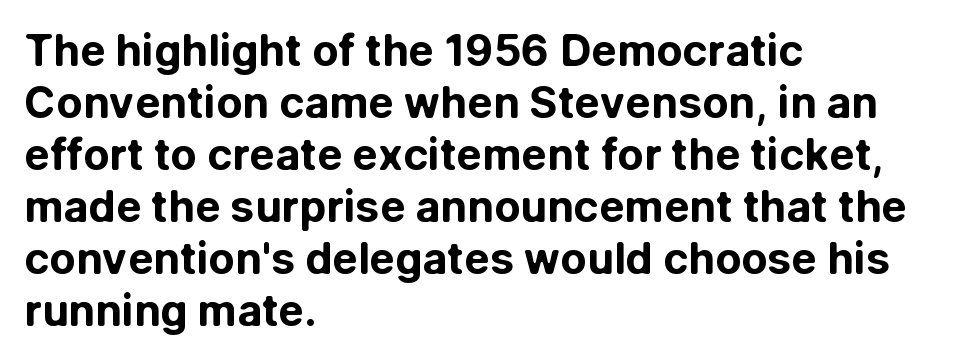
Q: Is the text bold? A: Yes.
Q: Is the text italic (slanted)? A: No, it is upright.
Q: Is the typeface a serif or a sans-serif typeface? A: Sans-serif.
Q: Is the text underlined? A: No.
Q: How is the paragraph aligned? A: Left-aligned.
Q: Is the spacing between letters normal or unusually wide? A: Normal.
Q: Width (condensed, normal, or wide)? A: Normal.
Q: Stroke contrast? A: Low.
Q: x-height? A: Medium.
Q: Monospaced? A: No.
